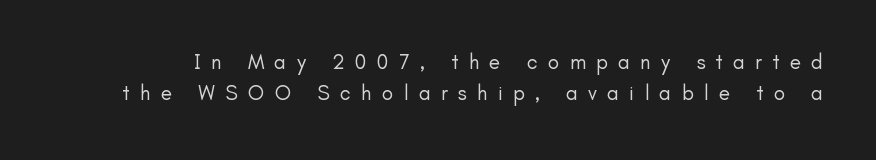
These lines were composed using upright roman letters. The letterforms sit at book weight or below. The line texture is sparse and dotted thanks to wide tracking. Quick note: interline space is typical. Descenders are the only things crossing below the line.
